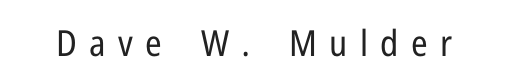
{"serif": "no", "italic": "no", "bold": "no", "weight": "regular", "width": "condensed", "stroke_contrast": "low", "x_height": "medium", "monospaced": "no", "underline": "no", "letter_spacing": "wide", "letter_spacing_em": 0.34, "glyph_px": 36}
